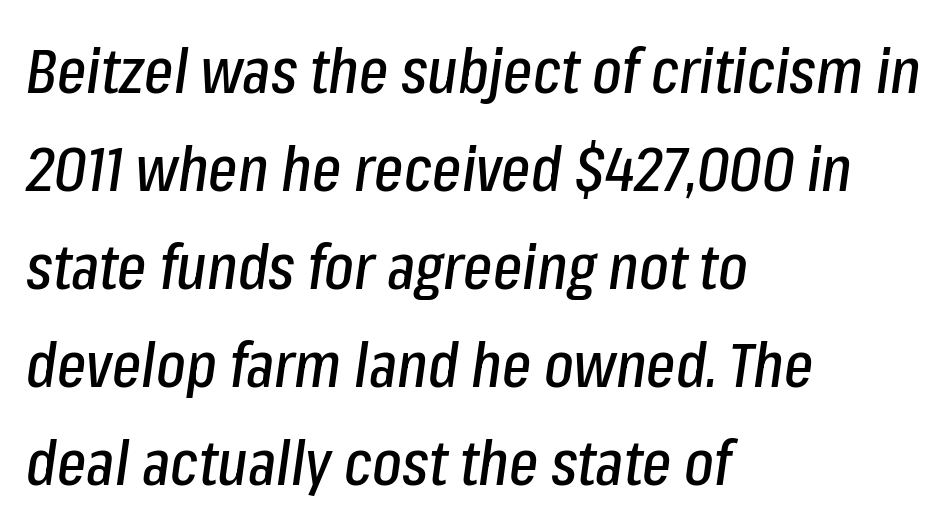
{"italic": "yes", "lean": "right", "slant_degrees": 8, "width": "condensed", "stroke_contrast": "low", "x_height": "medium", "monospaced": "no", "underline": "no", "align": "left", "line_spacing": "normal", "line_spacing_ratio": 1.58, "letter_spacing": "normal", "letter_spacing_em": 0.0, "glyph_px": 62}
